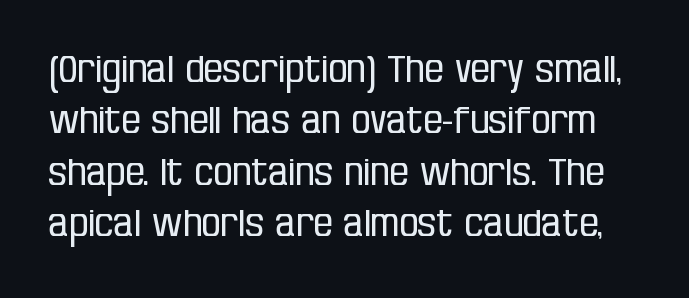
{"serif": "no", "italic": "no", "bold": "no", "weight": "regular", "width": "condensed", "stroke_contrast": "low", "x_height": "large", "monospaced": "no", "underline": "no", "line_spacing": "normal", "line_spacing_ratio": 1.35, "letter_spacing": "normal", "letter_spacing_em": 0.0, "glyph_px": 38}
